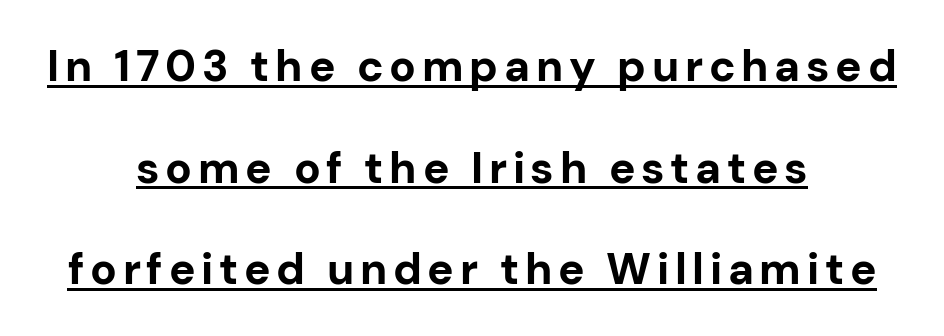
The image shows 44 px bold sans-serif type, upright; set centered, loose line spacing (2.31x), underlined; low stroke contrast and a medium x-height.
